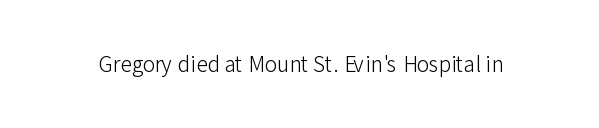
The passage shown is not underscored anywhere. The font's upright variant was chosen for this text. Stems here are at most as thick as an everyday book face. Observe the ordinary spacing: letters are neighbours, not strangers.
